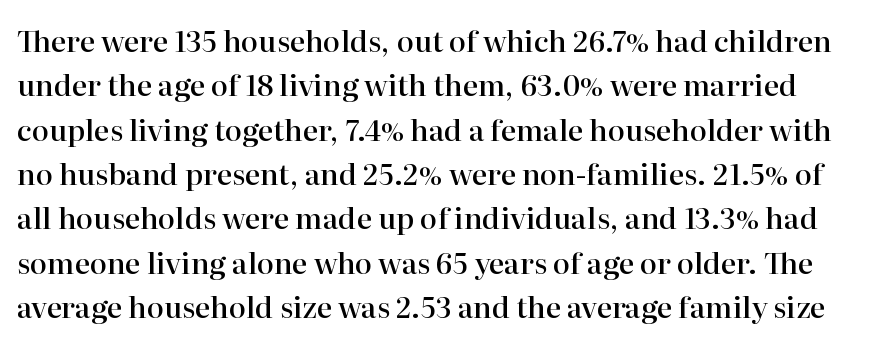
{"serif": "yes", "italic": "no", "bold": "semi", "weight": "semibold", "width": "normal", "stroke_contrast": "high", "x_height": "medium", "monospaced": "no", "underline": "no", "line_spacing": "normal", "line_spacing_ratio": 1.53, "letter_spacing": "normal", "letter_spacing_em": 0.0, "glyph_px": 29}
